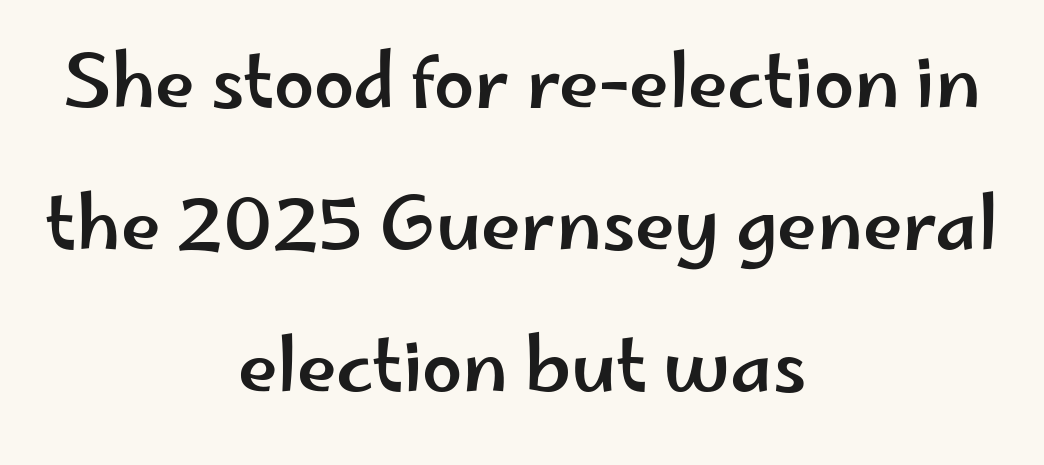
There is no visible air inserted between adjacent glyphs. Think of a printed novel: that variable character pitch is what you see here. The words here are not underlined. Posture: straight, roman, zero tilt.
